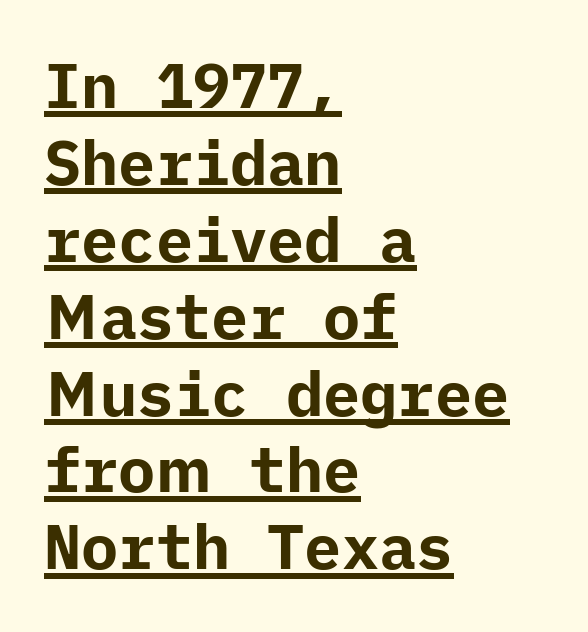
The image shows 62 px bold sans-serif type, upright; set left-aligned, line spacing 1.24x, normal letter spacing, underlined; low stroke contrast and a medium x-height.
